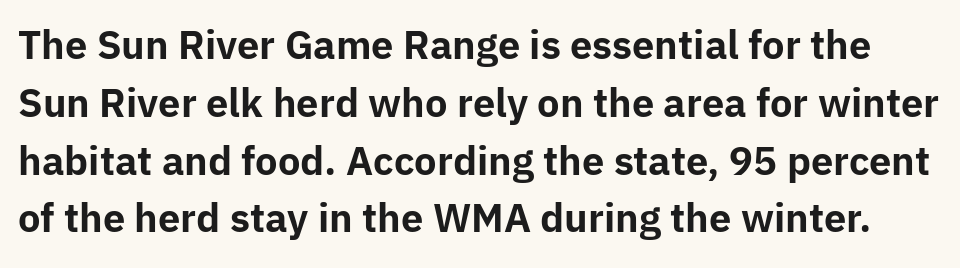
The image shows 38 px bold sans-serif type, upright; set normal line spacing (1.52x), normal letter spacing, not underlined; low stroke contrast and a medium x-height.
